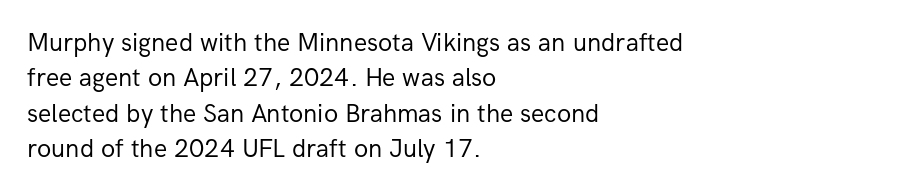
The image shows 26 px text type, upright; set left-aligned, normal line spacing (1.36x), normal letter spacing, not underlined.
